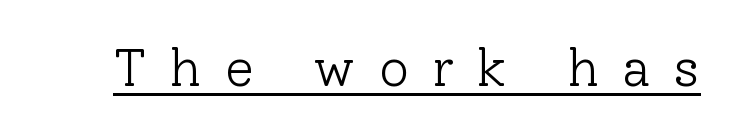
The image shows 52 px light serif type, upright; set unusually wide letter spacing (+0.45 em), underlined; low stroke contrast and a medium x-height.
